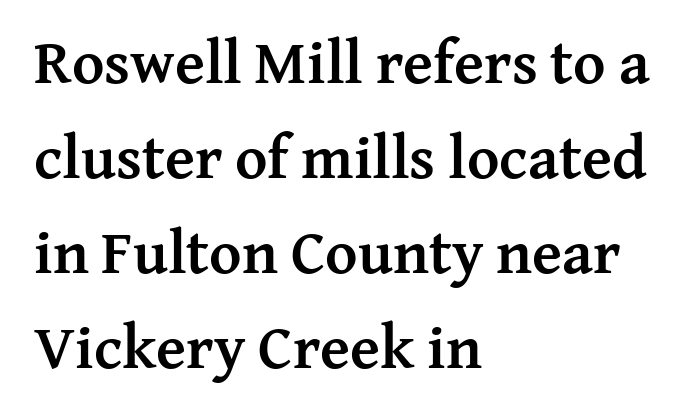
Q: Is the text bold? A: Yes.
Q: Is the text italic (slanted)? A: No, it is upright.
Q: Is the typeface a serif or a sans-serif typeface? A: Serif.
Q: Is the text underlined? A: No.
Q: How is the paragraph aligned? A: Left-aligned.
Q: Is the spacing between letters normal or unusually wide? A: Normal.
Q: Is the spacing between lines tight, normal or loose? A: Normal.
Q: Width (condensed, normal, or wide)? A: Normal.
Q: Stroke contrast? A: Medium.
Q: x-height? A: Medium.
Q: Monospaced? A: No.
